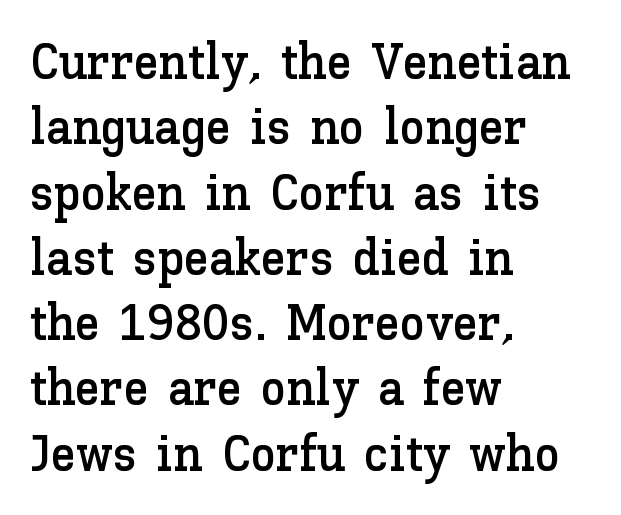
The image shows 51 px text type, upright; set left-aligned, normal line spacing (1.28x), normal letter spacing, not underlined; low stroke contrast and a medium x-height.
